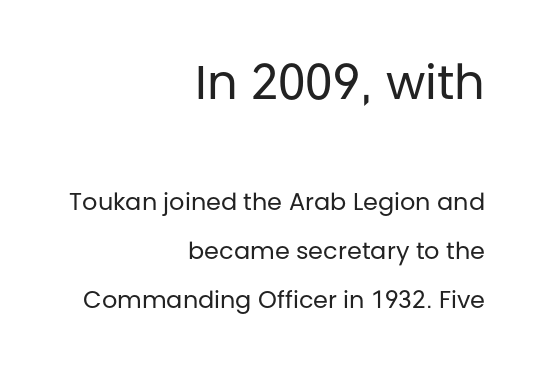
Unlike italic type, these characters show no tilt at all. A student would notice the top passage is typeset larger than what follows. The typesetting does not lean heavy: it is not bold. The leading is generous, giving the passage an open texture.
